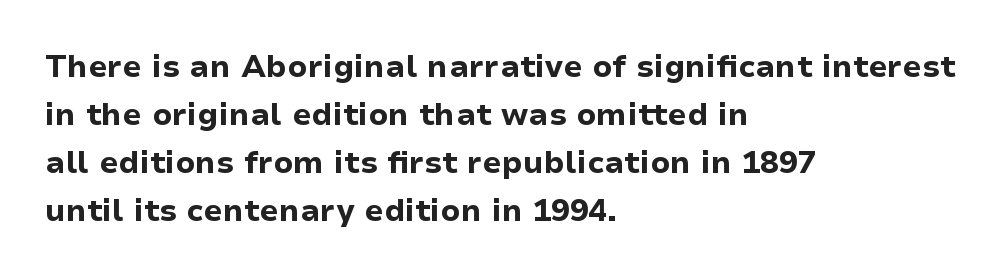
Is this a sans? Yes — the strokes have no serifs. The face used here is proportionally spaced, like ordinary book or web type. On the weight axis this lands at bold, roughly 700. The rendering anchors every line to the left-hand side. Words float on clear page, feet unadorned. Students, observe: this is what conventionally led text looks like.
